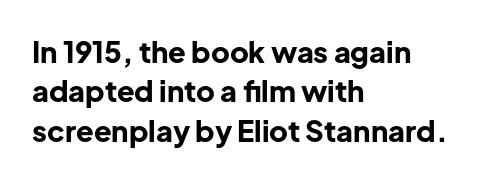
{"serif": "no", "italic": "no", "bold": "yes", "weight": "bold", "width": "normal", "stroke_contrast": "low", "x_height": "medium", "monospaced": "no", "underline": "no", "align": "left", "line_spacing": "normal", "line_spacing_ratio": 1.36, "letter_spacing": "normal", "letter_spacing_em": 0.0, "glyph_px": 29}
